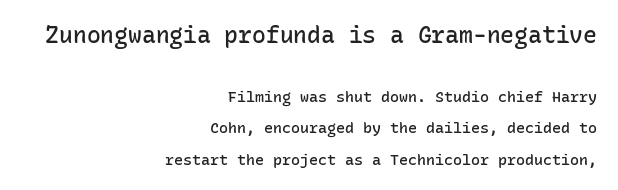
Q: Is the text bold? A: Semi-bold.
Q: Is the text italic (slanted)? A: No, it is upright.
Q: Is the text underlined? A: No.
Q: How is the paragraph aligned? A: Right-aligned.
Q: Is the spacing between letters normal or unusually wide? A: Normal.
Q: Is the spacing between lines tight, normal or loose? A: Loose.
Q: Which block of text is set in a larger size, the first (top) or the second (bottom)? A: The first (top) one.
